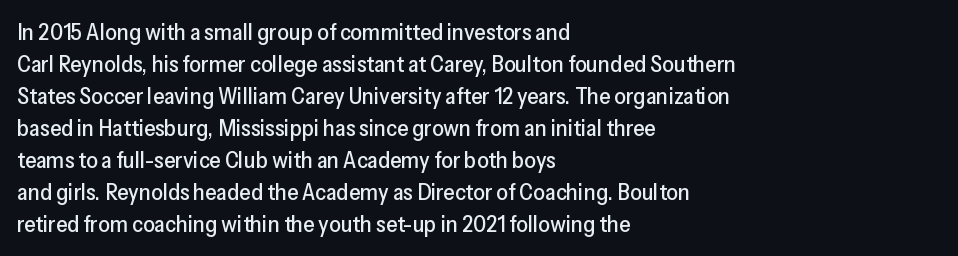
These lines are set flush left with a ragged right edge. Nope, not italic — everything's standing straight. Observe the ordinary spacing: letters are neighbours, not strangers. Vertically, the passage feels balanced, rows spaced as you'd expect. Has an underline been added? It has not.
